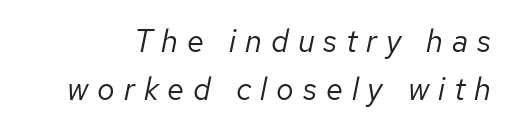
{"italic": "yes", "lean": "right", "slant_degrees": 12, "bold": "no", "weight": "regular", "width": "normal", "stroke_contrast": "low", "x_height": "medium", "monospaced": "no", "underline": "no", "line_spacing": "normal", "line_spacing_ratio": 1.54, "letter_spacing": "wide", "letter_spacing_em": 0.29, "glyph_px": 31}
